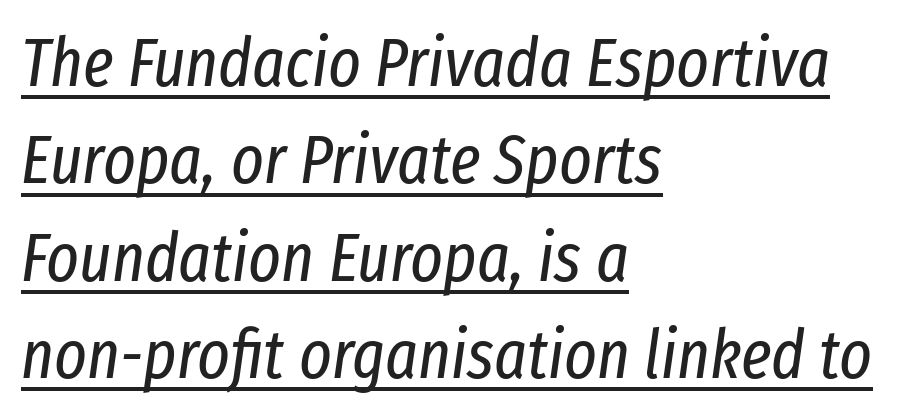
{"italic": "yes", "lean": "right", "slant_degrees": 8, "bold": "no", "weight": "regular", "width": "condensed", "stroke_contrast": "low", "x_height": "medium", "monospaced": "no", "underline": "yes", "align": "left", "line_spacing": "normal", "line_spacing_ratio": 1.41, "letter_spacing": "normal", "letter_spacing_em": 0.0, "glyph_px": 69}
